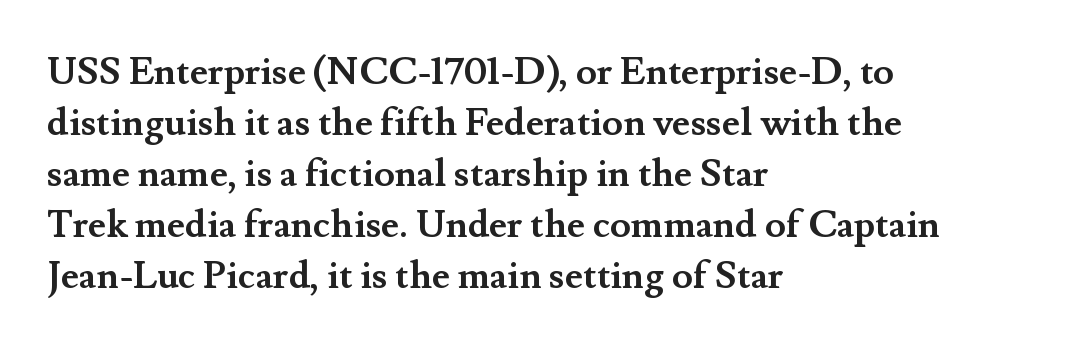
Examine the stroke ends and you'll spot serifs. The passage shown is typed in a proportional face where columns would drift. Summary of vertical rhythm: regular, with standard interline spacing. Italic? Not at all — the glyphs are vertical. Glance below the letters and you will spot only blank space. Chunky letters — that's bold for sure.
